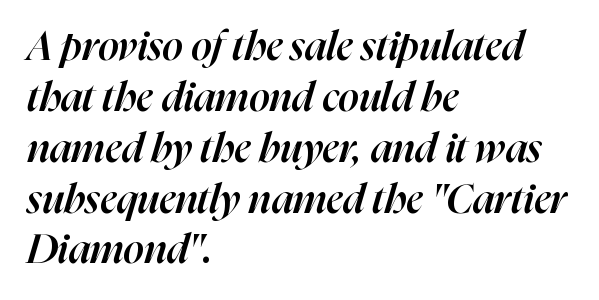
The image shows 41 px semibold type, italic (leaning right); set left-aligned, line spacing 1.24x, normal letter spacing, not underlined; high stroke contrast and a medium x-height.
